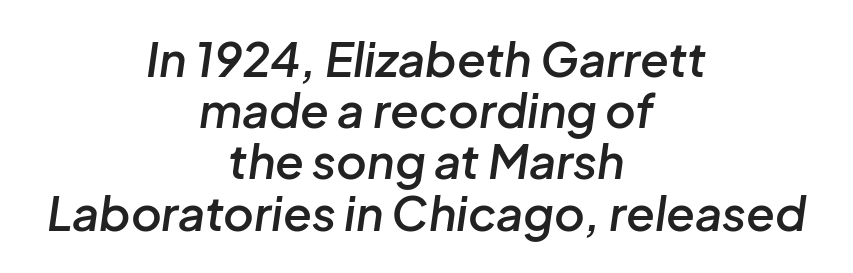
{"italic": "yes", "lean": "right", "slant_degrees": 8, "bold": "semi", "weight": "semibold", "width": "normal", "stroke_contrast": "low", "x_height": "medium", "monospaced": "no", "underline": "no", "align": "center", "line_spacing": "tight", "line_spacing_ratio": 1.09, "letter_spacing": "normal", "letter_spacing_em": 0.0, "glyph_px": 47}
